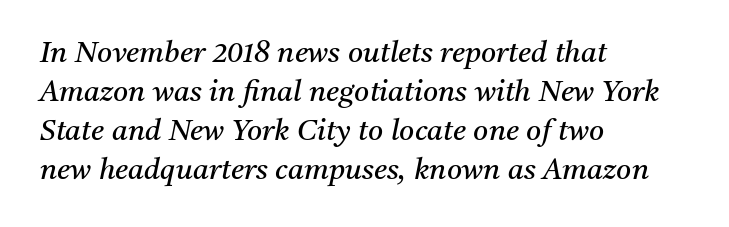
The designer went with a serif here, giving each stem small feet. The typography opts for an oblique posture over an upright one. The compositor pushed each line to the left boundary. Letters have the restrained weight of plain body copy at most. These lines sit exactly where default settings would place them.
